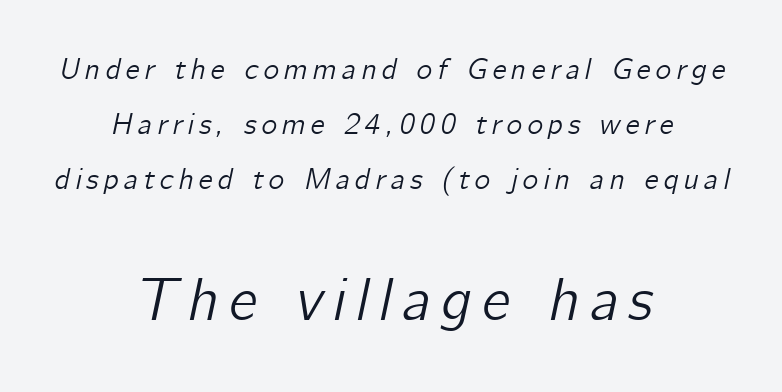
{"italic": "yes", "lean": "right", "slant_degrees": 12, "width": "normal", "stroke_contrast": "low", "x_height": "medium", "monospaced": "no", "underline": "no", "align": "center", "line_spacing_ratio": 1.84, "larger_block": "second", "size_ratio": 2.0, "glyph_px": 60}
